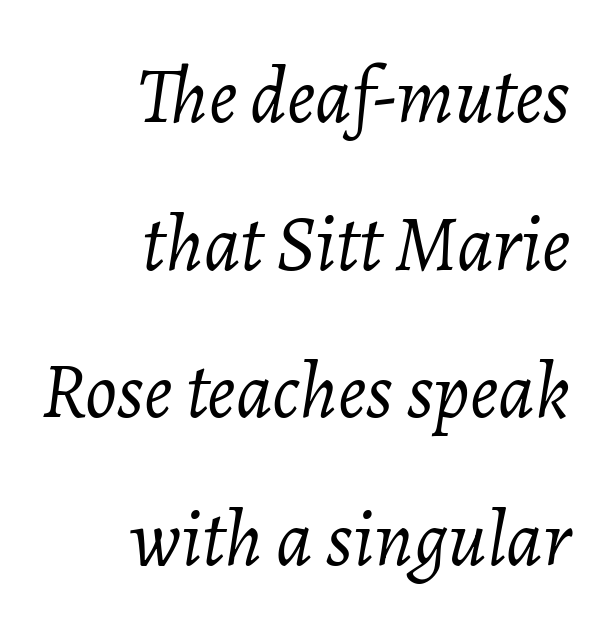
{"italic": "yes", "lean": "right", "slant_degrees": 7, "bold": "no", "weight": "light", "width": "normal", "stroke_contrast": "low", "x_height": "medium", "monospaced": "no", "underline": "no", "align": "right", "line_spacing_ratio": 1.87, "letter_spacing": "normal", "letter_spacing_em": 0.0, "glyph_px": 79}
